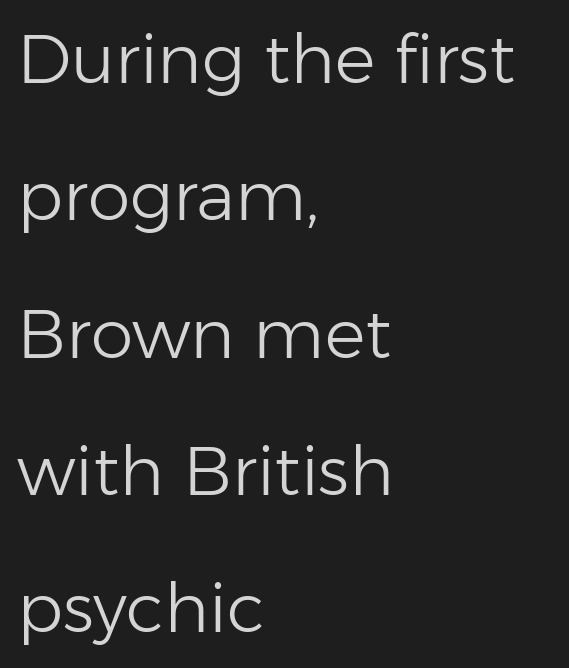
{"serif": "no", "italic": "no", "bold": "no", "weight": "light", "width": "normal", "stroke_contrast": "low", "x_height": "medium", "monospaced": "no", "underline": "no", "align": "left", "line_spacing": "loose", "line_spacing_ratio": 2.02, "letter_spacing": "normal", "letter_spacing_em": 0.0, "glyph_px": 68}
